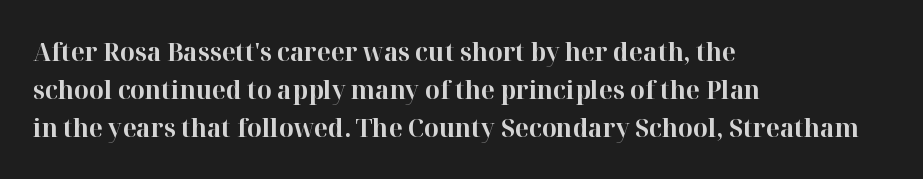
{"italic": "no", "bold": "yes", "underline": "no", "align": "left", "line_spacing": "normal", "line_spacing_ratio": 1.47, "letter_spacing": "normal", "letter_spacing_em": 0.0, "glyph_px": 26}
